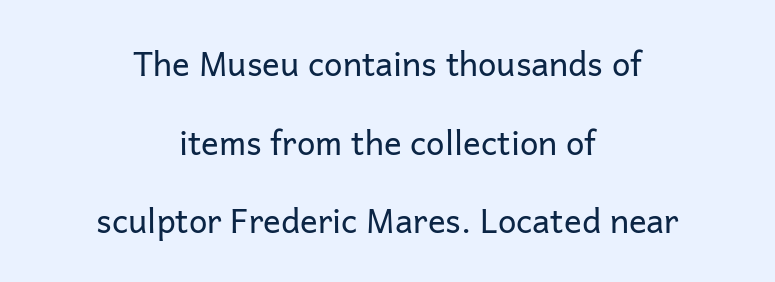
{"serif": "no", "italic": "no", "bold": "no", "weight": "regular", "width": "normal", "stroke_contrast": "low", "x_height": "medium", "monospaced": "no", "underline": "no", "align": "center", "line_spacing": "loose", "line_spacing_ratio": 2.38, "letter_spacing": "normal", "letter_spacing_em": 0.0, "glyph_px": 33}
